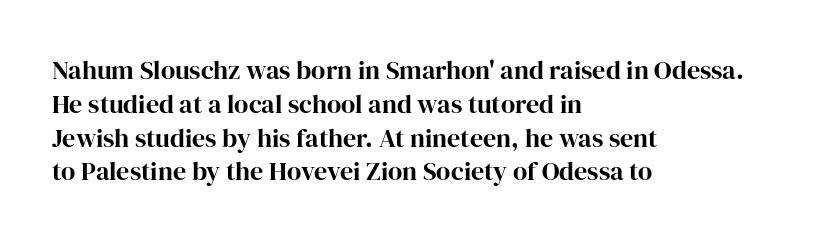
Notice how the stems are strictly vertical — no italics here. The passage shown is emphatically bold. Students, observe: this is what conventionally led text looks like. You could call the tracking neutral — neither tight nor loose. The ragged edge is on the right, which tells us the setting is flush left. Descenders are the only things crossing below the line.
